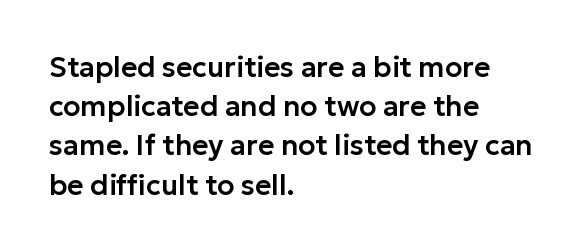
{"serif": "no", "italic": "no", "width": "normal", "stroke_contrast": "low", "x_height": "medium", "monospaced": "no", "underline": "no", "align": "left", "line_spacing": "normal", "line_spacing_ratio": 1.4, "letter_spacing": "normal", "letter_spacing_em": 0.0, "glyph_px": 28}
